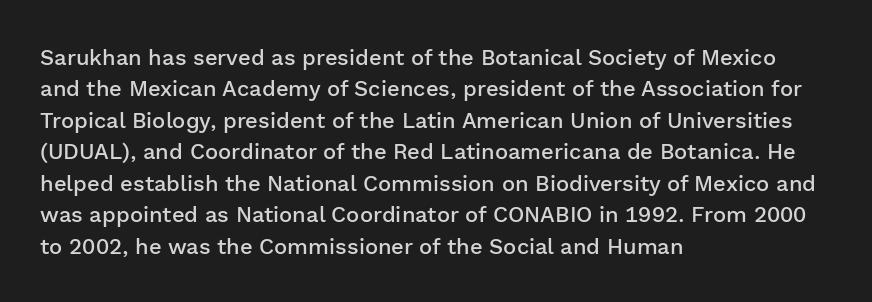
The image shows 22 px text type, upright; set left-aligned, normal line spacing (1.43x), normal letter spacing, not underlined.
